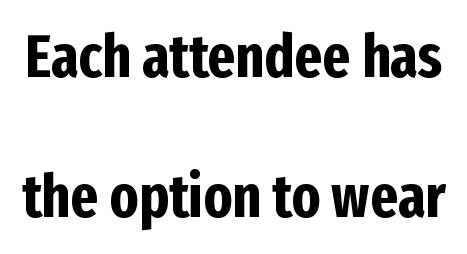
Q: Is the text bold? A: Yes.
Q: Is the text italic (slanted)? A: No, it is upright.
Q: Is the typeface a serif or a sans-serif typeface? A: Sans-serif.
Q: Is the text underlined? A: No.
Q: Is the spacing between letters normal or unusually wide? A: Normal.
Q: Is the spacing between lines tight, normal or loose? A: Loose.
Q: Width (condensed, normal, or wide)? A: Condensed.
Q: Stroke contrast? A: Low.
Q: x-height? A: Medium.
Q: Monospaced? A: No.
